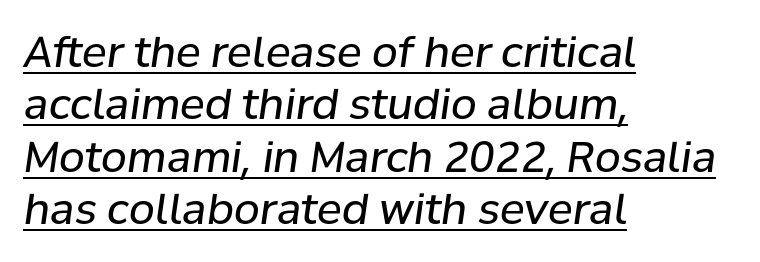
{"italic": "yes", "lean": "right", "slant_degrees": 8, "bold": "no", "weight": "regular", "width": "normal", "stroke_contrast": "low", "x_height": "medium", "monospaced": "no", "underline": "yes", "align": "left", "line_spacing": "normal", "line_spacing_ratio": 1.25, "letter_spacing": "normal", "letter_spacing_em": 0.0, "glyph_px": 42}
